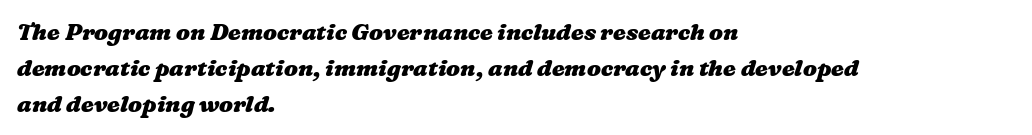
Q: Is the text bold? A: Yes.
Q: Is the text underlined? A: No.
Q: How is the paragraph aligned? A: Left-aligned.
Q: Is the spacing between letters normal or unusually wide? A: Normal.
Q: Is the spacing between lines tight, normal or loose? A: Normal.
